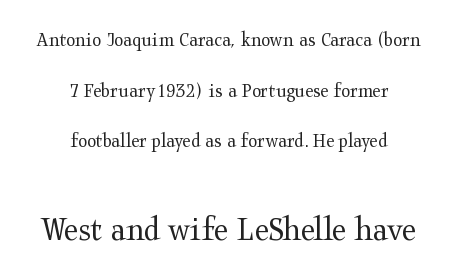
Q: Is the text bold? A: No.
Q: Is the text italic (slanted)? A: No, it is upright.
Q: Is the typeface a serif or a sans-serif typeface? A: Serif.
Q: Is the text underlined? A: No.
Q: How is the paragraph aligned? A: Centered.
Q: Is the spacing between letters normal or unusually wide? A: Normal.
Q: Is the spacing between lines tight, normal or loose? A: Loose.
Q: Which block of text is set in a larger size, the first (top) or the second (bottom)? A: The second (bottom) one.
Q: Width (condensed, normal, or wide)? A: Wide.
Q: Stroke contrast? A: Medium.
Q: x-height? A: Medium.
Q: Monospaced? A: No.
